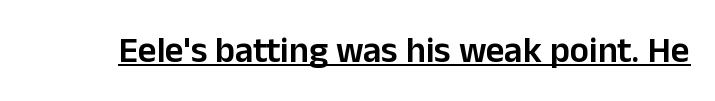
{"serif": "no", "italic": "no", "bold": "semi", "weight": "semibold", "width": "normal", "stroke_contrast": "low", "x_height": "medium", "monospaced": "no", "underline": "yes", "letter_spacing": "normal", "letter_spacing_em": 0.0, "glyph_px": 36}
